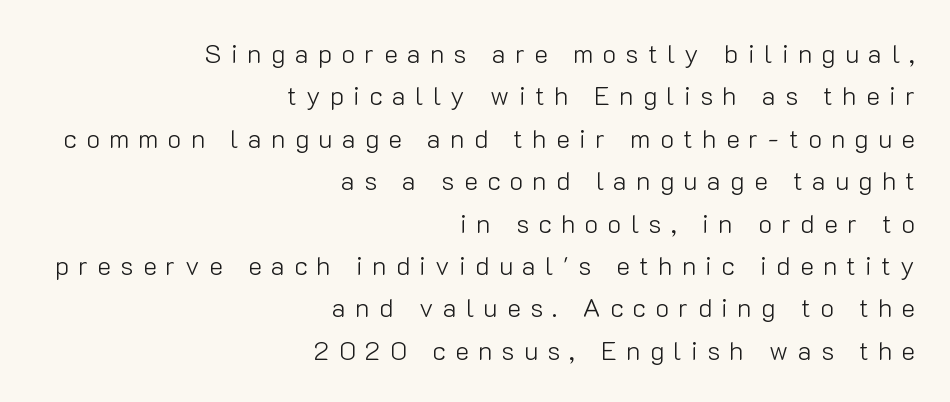
The image shows 26 px text type, upright; set right-aligned, normal line spacing (1.63x), unusually wide letter spacing (+0.36 em), not underlined.
